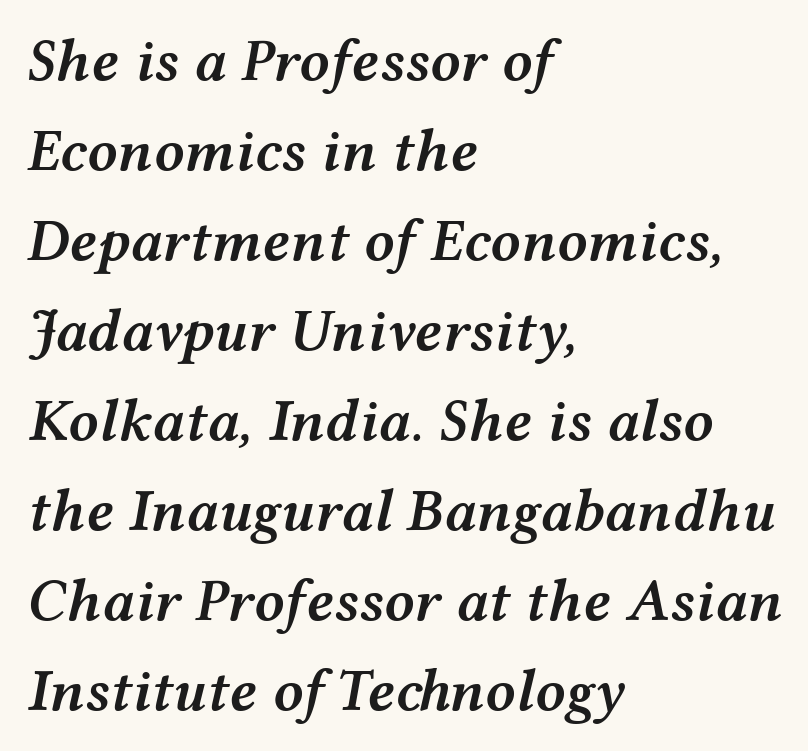
{"italic": "yes", "lean": "right", "slant_degrees": 12, "bold": "semi", "weight": "semibold", "width": "wide", "stroke_contrast": "medium", "x_height": "medium", "monospaced": "no", "underline": "no", "align": "left", "line_spacing": "normal", "line_spacing_ratio": 1.5, "letter_spacing": "normal", "letter_spacing_em": 0.0, "glyph_px": 60}
